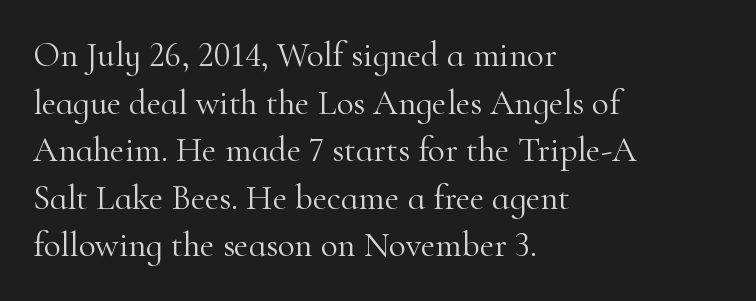
Spacing verdict: proportional, widths tailored to each character. The typography opts for an upright posture over an oblique one. Which margin do the lines hug? The left one — the right edge is uneven. The passage shown is not bold in any degree. The gap between lines stays unmarked. The rendering uses a moderate line-height, typical for paragraphs.
